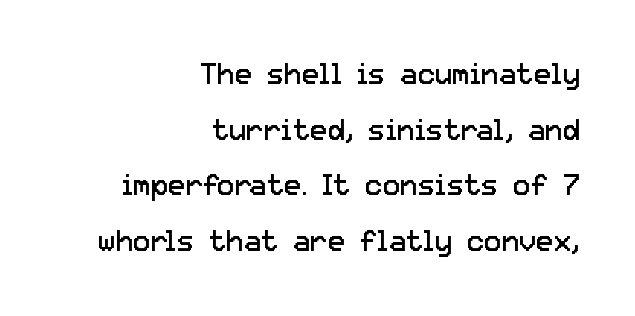
The image shows 29 px regular-weight sans-serif type, upright; set right-aligned, loose line spacing (1.92x), normal letter spacing, not underlined; low stroke contrast and a medium x-height.
